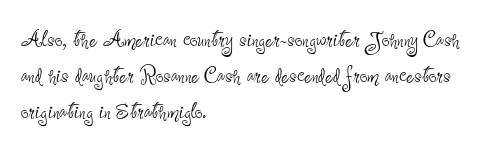
Q: Is the text bold? A: No.
Q: Is the text italic (slanted)? A: Yes.
Q: Is the text underlined? A: No.
Q: How is the paragraph aligned? A: Left-aligned.
Q: Is the spacing between letters normal or unusually wide? A: Normal.
Q: Is the spacing between lines tight, normal or loose? A: Normal.
